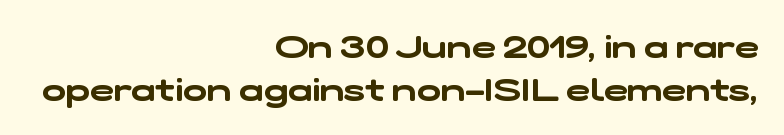
{"serif": "no", "width": "wide", "stroke_contrast": "low", "x_height": "medium", "monospaced": "no", "underline": "no", "align": "right", "line_spacing": "normal", "line_spacing_ratio": 1.34, "letter_spacing": "normal", "letter_spacing_em": 0.0, "glyph_px": 32}
